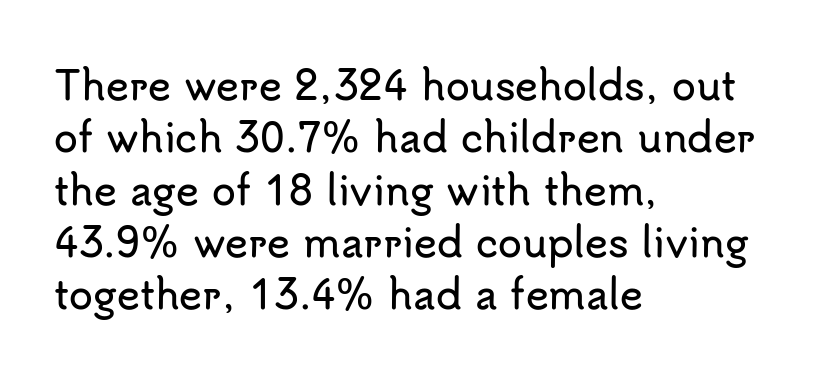
This rendering uses left alignment, leaving the right contour irregular. These lines sit exactly where default settings would place them. This rendering employs a face without finishing strokes, i.e., a sans-serif. The rendering uses natural spacing where letterforms have individual widths. Inter-character spacing is left at the font's built-in metrics.
